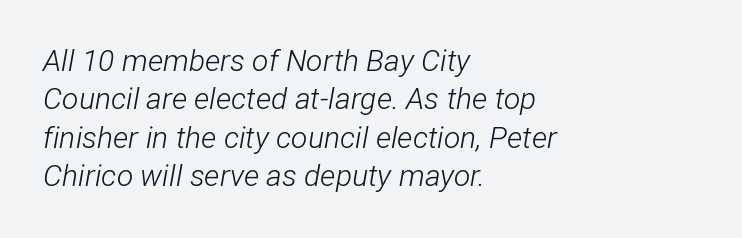
The image shows 30 px light, condensed type, italic (leaning right); set left-aligned, normal line spacing (1.28x), normal letter spacing, not underlined; low stroke contrast and a medium x-height.
